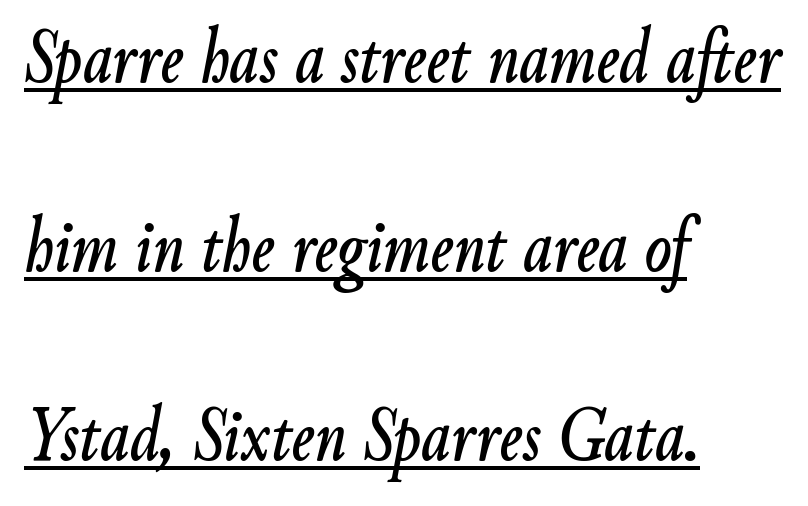
The letters advance in unequal steps, a hallmark of proportional type. Compared with typical body copy, the letter spacing here is the same. A typographer would call this underscored text. This sample is left-justified, so line endings fall wherever the words run out. It's the slanting kind of type. Line spacing here is loose.
